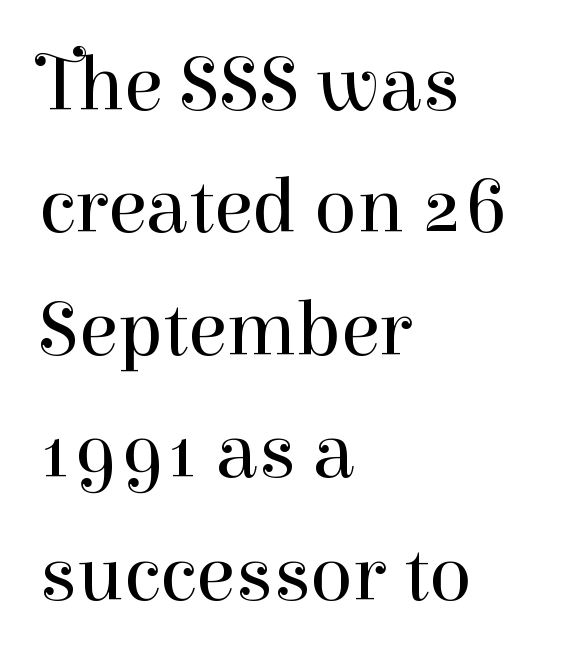
Q: Is the text bold? A: No.
Q: Is the text italic (slanted)? A: No, it is upright.
Q: Is the typeface a serif or a sans-serif typeface? A: Serif.
Q: Is the text underlined? A: No.
Q: How is the paragraph aligned? A: Left-aligned.
Q: Is the spacing between letters normal or unusually wide? A: Normal.
Q: Is the spacing between lines tight, normal or loose? A: Normal.
Q: Width (condensed, normal, or wide)? A: Normal.
Q: Stroke contrast? A: High.
Q: x-height? A: Medium.
Q: Monospaced? A: No.
